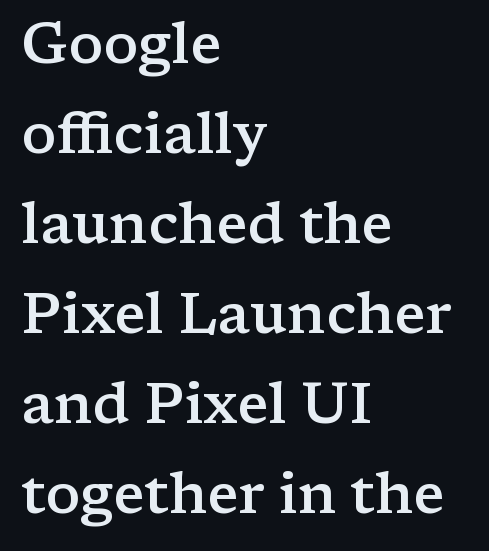
{"serif": "yes", "italic": "no", "bold": "semi", "weight": "semibold", "width": "wide", "stroke_contrast": "low", "x_height": "medium", "monospaced": "no", "underline": "no", "align": "left", "line_spacing": "normal", "line_spacing_ratio": 1.58, "letter_spacing": "normal", "letter_spacing_em": 0.0, "glyph_px": 57}
